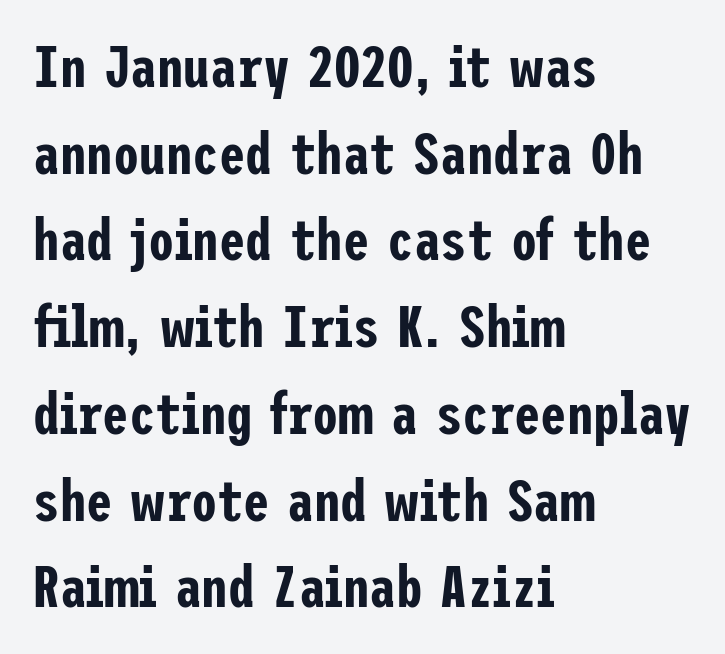
The image shows 59 px condensed sans-serif type, upright; set left-aligned, normal line spacing (1.47x), normal letter spacing, not underlined; low stroke contrast and a medium x-height.
